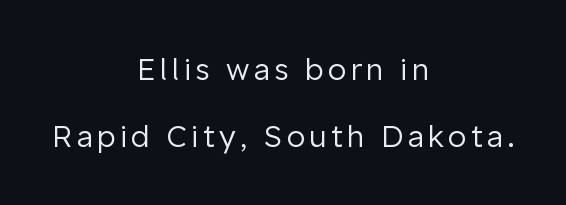
{"serif": "no", "italic": "no", "bold": "no", "weight": "regular", "width": "normal", "stroke_contrast": "low", "x_height": "medium", "monospaced": "no", "underline": "no", "align": "center", "line_spacing": "loose", "line_spacing_ratio": 2.23, "glyph_px": 30}
